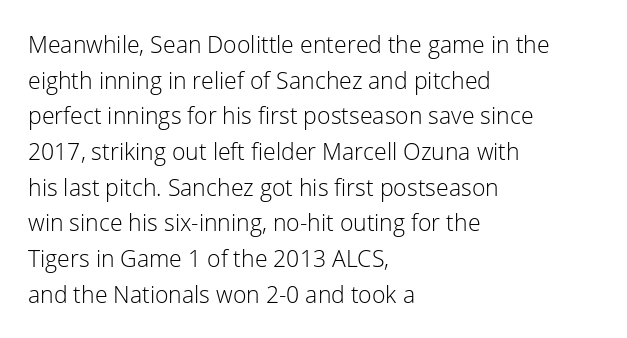
{"italic": "no", "bold": "no", "underline": "no", "align": "left", "line_spacing": "normal", "line_spacing_ratio": 1.55, "letter_spacing": "normal", "letter_spacing_em": 0.0, "glyph_px": 23}
